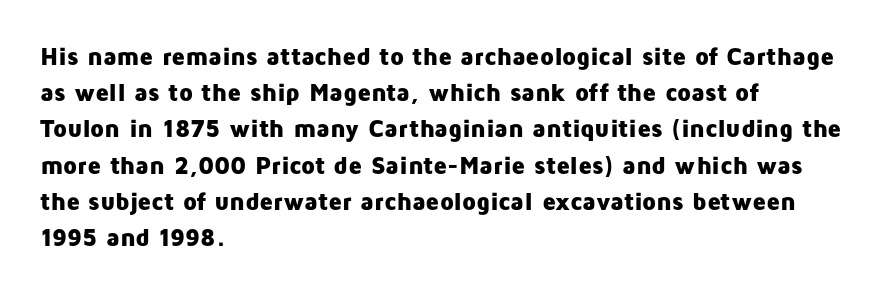
The image shows 25 px bold type, upright; set left-aligned, normal line spacing (1.45x), normal letter spacing, not underlined.
